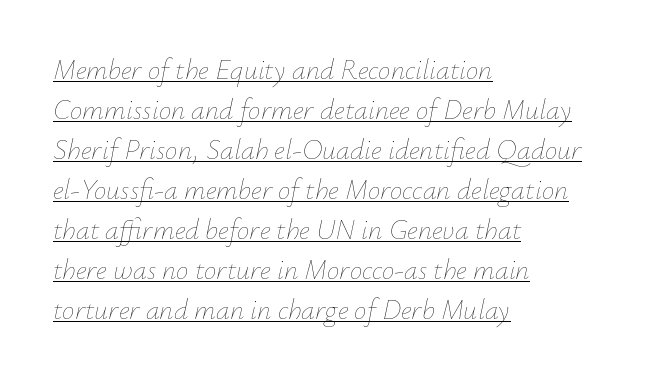
Characters follow at the spacing the type designer built in. Regarding leading, the lines here are spaced in the standard way. In CSS terms this would be text-align: left. The face used here is proportionally spaced, like ordinary book or web type. The glyphs look as if they've been sheared to an angle. The typesetter has applied underlining to the passage shown.
